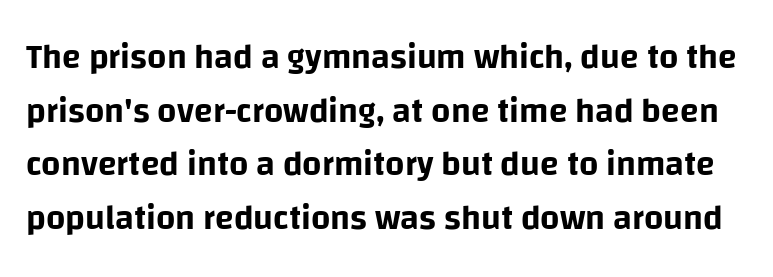
The image shows 34 px sans-serif type, upright; set normal line spacing (1.58x), normal letter spacing, not underlined; low stroke contrast and a large x-height.
